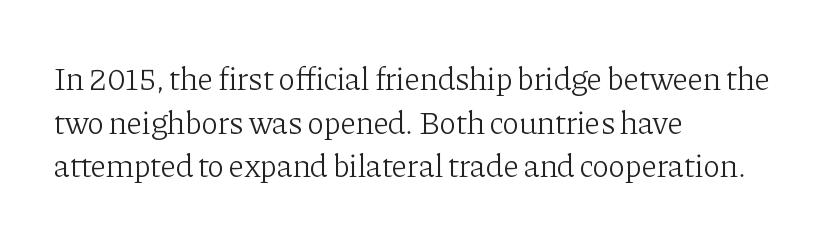
Regular leading. Note the varied advance widths — an 'i' is clearly narrower than an 'm'. Compared with a centered layout, this one pins lines to the left instead. Compared with typical body copy, the letter spacing here is the same. Descenders hang freely into open space.
